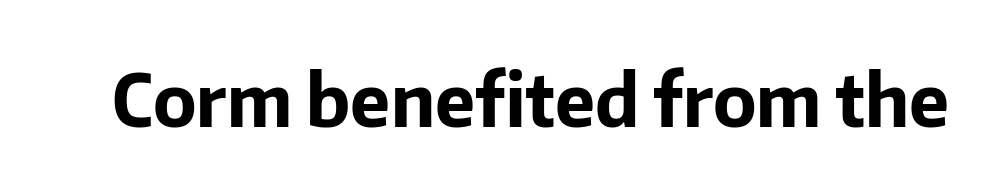
{"serif": "no", "italic": "no", "bold": "yes", "weight": "bold", "width": "normal", "stroke_contrast": "low", "x_height": "medium", "monospaced": "no", "underline": "no", "letter_spacing": "normal", "letter_spacing_em": 0.0, "glyph_px": 72}
